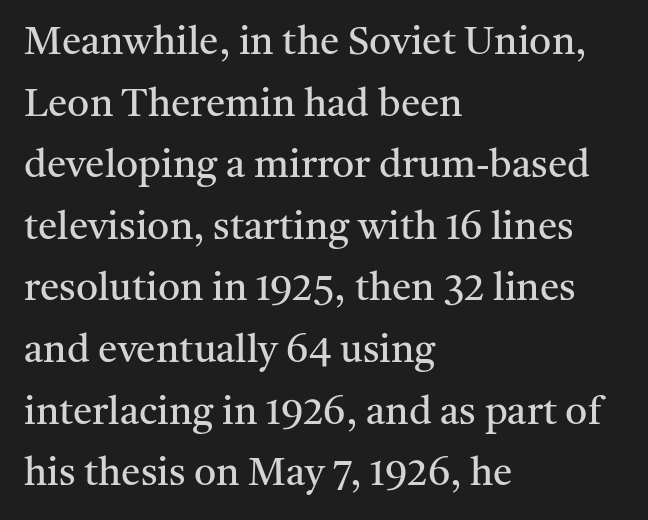
The image shows 39 px regular-weight serif type, upright; set left-aligned, normal line spacing (1.58x), normal letter spacing, not underlined; medium stroke contrast and a medium x-height.
